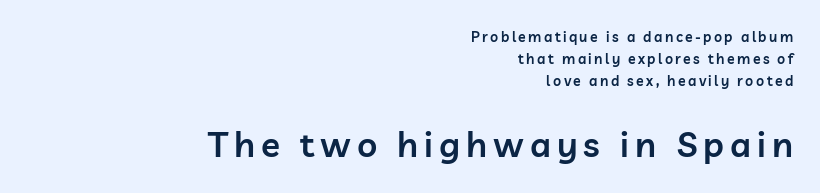
Q: Is the text bold? A: Semi-bold.
Q: Is the text italic (slanted)? A: No, it is upright.
Q: Is the typeface a serif or a sans-serif typeface? A: Sans-serif.
Q: Is the text underlined? A: No.
Q: How is the paragraph aligned? A: Right-aligned.
Q: Is the spacing between lines tight, normal or loose? A: Normal.
Q: Which block of text is set in a larger size, the first (top) or the second (bottom)? A: The second (bottom) one.
Q: Width (condensed, normal, or wide)? A: Normal.
Q: Stroke contrast? A: Low.
Q: x-height? A: Medium.
Q: Monospaced? A: No.
